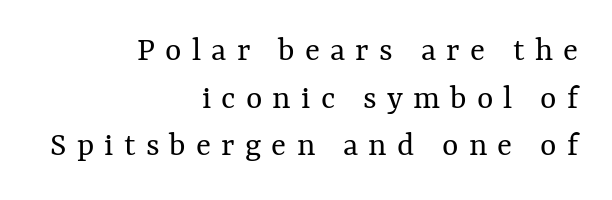
{"italic": "no", "bold": "no", "weight": "regular", "width": "normal", "stroke_contrast": "medium", "x_height": "medium", "monospaced": "no", "underline": "no", "align": "right", "line_spacing": "normal", "line_spacing_ratio": 1.36, "letter_spacing": "wide", "letter_spacing_em": 0.29, "glyph_px": 35}
